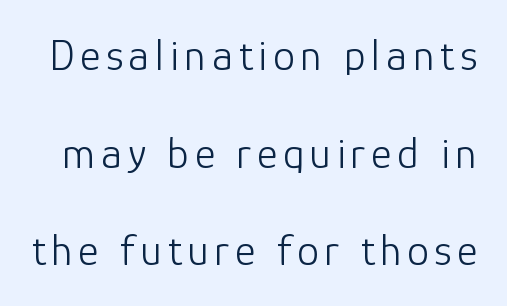
{"serif": "no", "italic": "no", "bold": "no", "weight": "light", "width": "normal", "stroke_contrast": "low", "x_height": "medium", "monospaced": "no", "underline": "no", "line_spacing": "loose", "line_spacing_ratio": 2.22, "glyph_px": 44}
